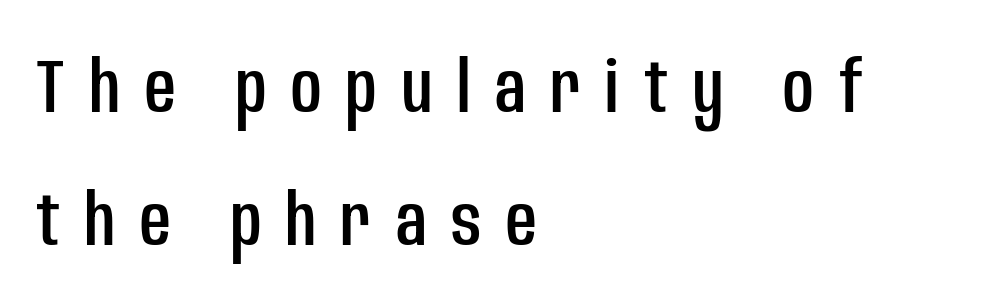
Q: Is the text italic (slanted)? A: No, it is upright.
Q: Is the typeface a serif or a sans-serif typeface? A: Sans-serif.
Q: Is the text underlined? A: No.
Q: How is the paragraph aligned? A: Left-aligned.
Q: Is the spacing between letters normal or unusually wide? A: Unusually wide.
Q: Width (condensed, normal, or wide)? A: Condensed.
Q: Stroke contrast? A: Low.
Q: x-height? A: Large.
Q: Monospaced? A: No.
